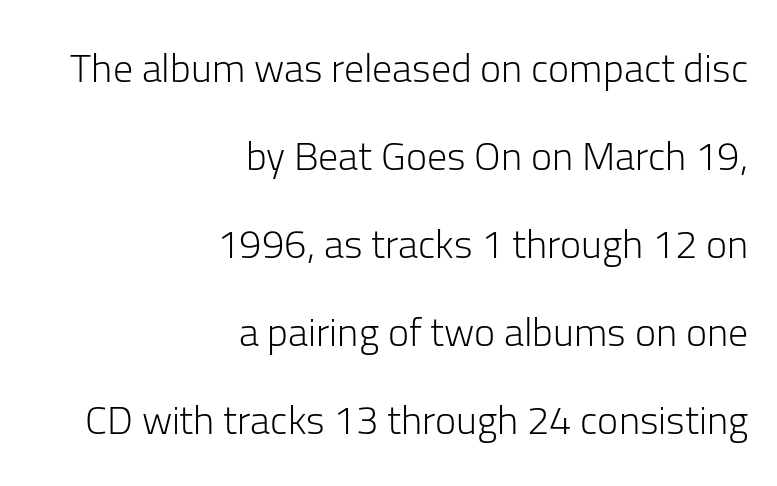
The image shows 40 px light sans-serif type, upright; set right-aligned, loose line spacing (2.2x), normal letter spacing, not underlined; low stroke contrast and a medium x-height.
